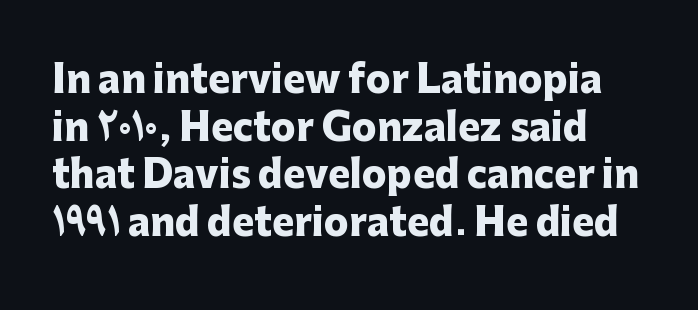
The image shows 37 px heavy sans-serif type, upright; set normal line spacing (1.29x), normal letter spacing, not underlined; low stroke contrast and a medium x-height.
